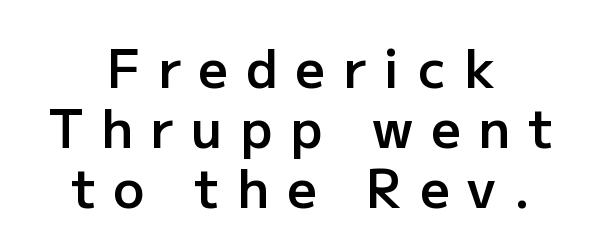
The image shows 52 px semibold sans-serif type, upright; set centered, tight line spacing (1.15x), unusually wide letter spacing (+0.34 em), not underlined; low stroke contrast and a medium x-height.
